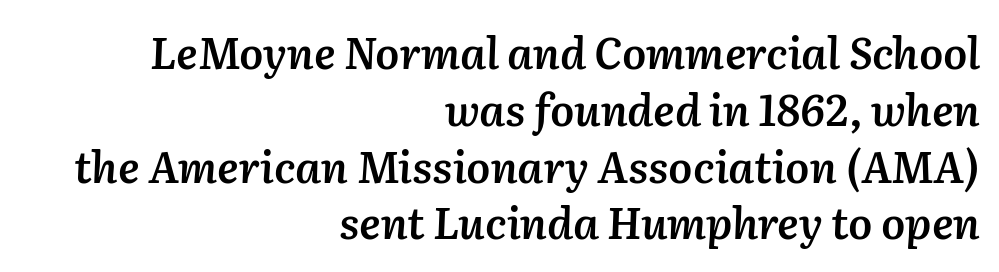
Q: Is the text bold? A: Semi-bold.
Q: Is the text italic (slanted)? A: Yes, it leans right by about 2 degrees.
Q: Is the text underlined? A: No.
Q: How is the paragraph aligned? A: Right-aligned.
Q: Is the spacing between letters normal or unusually wide? A: Normal.
Q: Is the spacing between lines tight, normal or loose? A: Normal.
Q: Width (condensed, normal, or wide)? A: Normal.
Q: Stroke contrast? A: Medium.
Q: x-height? A: Medium.
Q: Monospaced? A: No.
